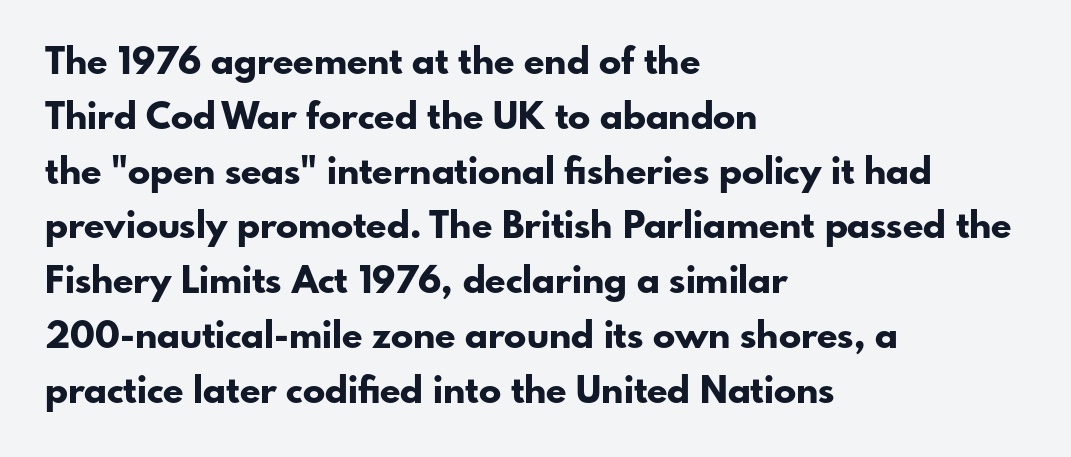
The image shows 37 px bold sans-serif type, upright; set left-aligned, normal line spacing (1.48x), normal letter spacing, not underlined; low stroke contrast and a small x-height.
